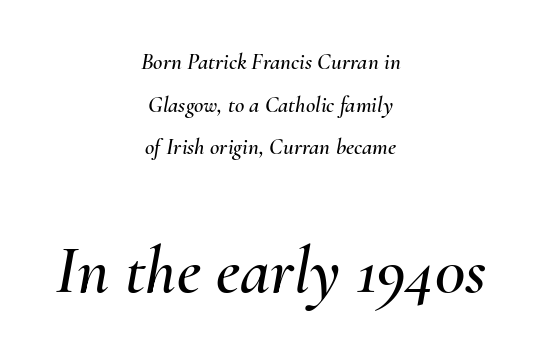
The image shows 68 px text type, italic (leaning right); set centered, line spacing 1.85x, normal letter spacing, not underlined; the second (bottom) block is 2.96x larger; medium stroke contrast and a small x-height.
